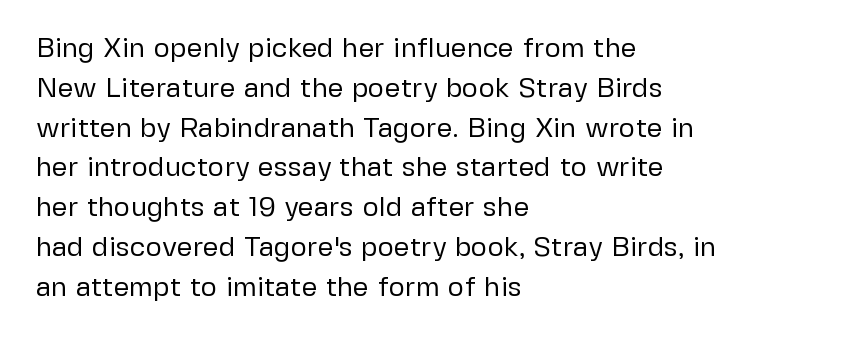
The image shows 28 px regular-weight sans-serif type, upright; set left-aligned, normal line spacing (1.42x), normal letter spacing, not underlined; low stroke contrast and a medium x-height.
